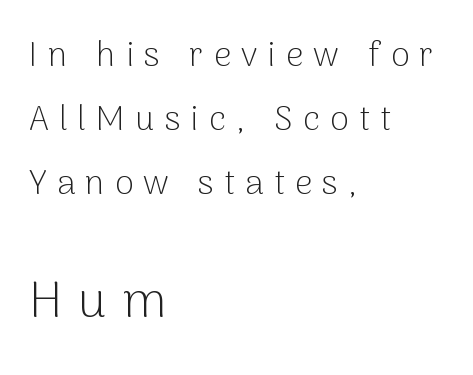
{"serif": "no", "italic": "no", "bold": "no", "weight": "light", "width": "normal", "stroke_contrast": "low", "x_height": "medium", "monospaced": "no", "underline": "no", "align": "left", "line_spacing_ratio": 1.88, "letter_spacing": "wide", "letter_spacing_em": 0.3, "larger_block": "second", "size_ratio": 1.5, "glyph_px": 51}
